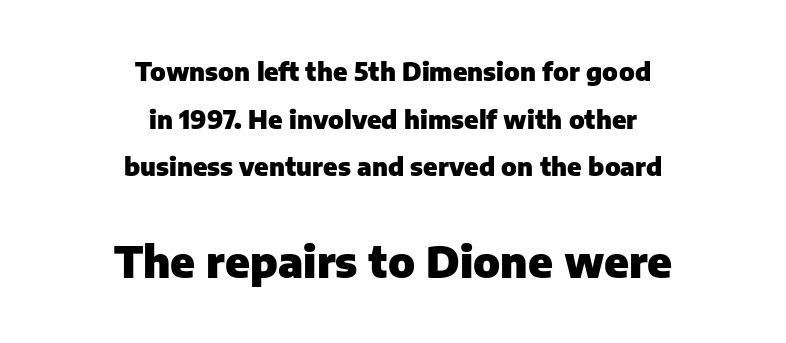
{"serif": "no", "italic": "no", "bold": "yes", "weight": "heavy", "width": "normal", "stroke_contrast": "low", "x_height": "medium", "monospaced": "no", "underline": "no", "align": "center", "line_spacing": "loose", "line_spacing_ratio": 1.91, "letter_spacing": "normal", "letter_spacing_em": 0.0, "larger_block": "second", "size_ratio": 1.72, "glyph_px": 43}
